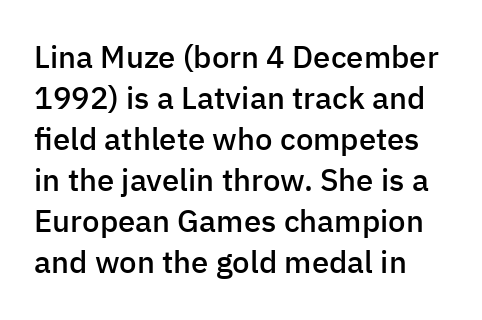
Q: Is the text bold? A: Semi-bold.
Q: Is the text italic (slanted)? A: No, it is upright.
Q: Is the typeface a serif or a sans-serif typeface? A: Sans-serif.
Q: Is the text underlined? A: No.
Q: Is the spacing between letters normal or unusually wide? A: Normal.
Q: Is the spacing between lines tight, normal or loose? A: Normal.
Q: Width (condensed, normal, or wide)? A: Normal.
Q: Stroke contrast? A: Low.
Q: x-height? A: Medium.
Q: Monospaced? A: No.
